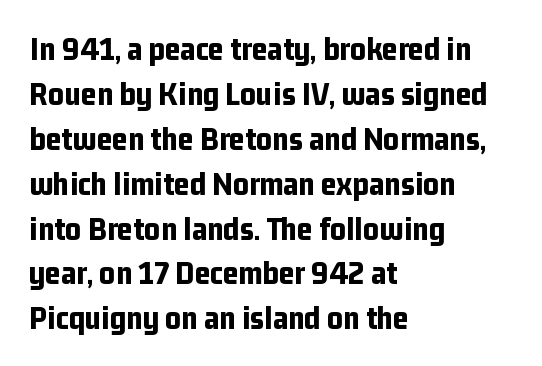
Regarding serifs, this sample does without them. All the whitespace from short lines collects on the right. Unlike italic type, these characters show no tilt at all. Normally led — the rows are evenly, conventionally spaced. The type is set solid horizontally, with unmodified tracking. Check the space under the baseline: it is left empty.
